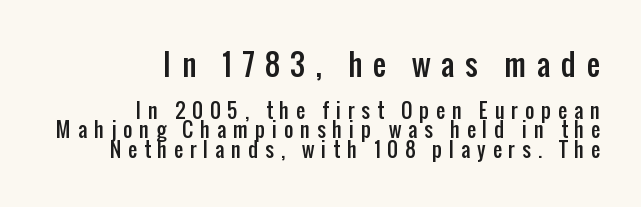
What's the leading like? Squeezed, with rows nearly overlapping. Varying glyph widths throughout — classic text-font behaviour. Any mark beneath the type? The region is blank. Teacher's note: observe the even right margin — that is flush-right alignment. Type style note: lacks serifs.
